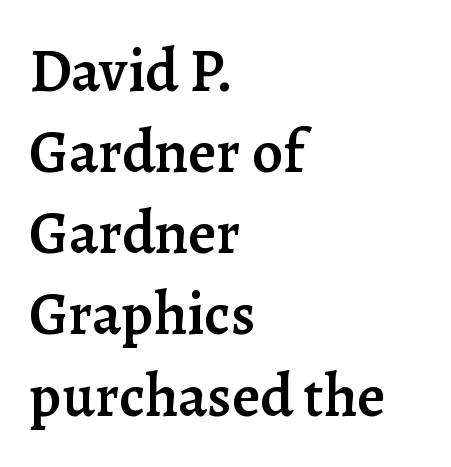
The lines in this sample share a left origin and differ only in where they stop. The strip under each line holds only bare page. A typesetter would label this face a serif. Students, note that the glyphs here touch the page at normal intervals. Vertical strokes here are truly vertical. The font is running at a semibold setting, under full bold.
